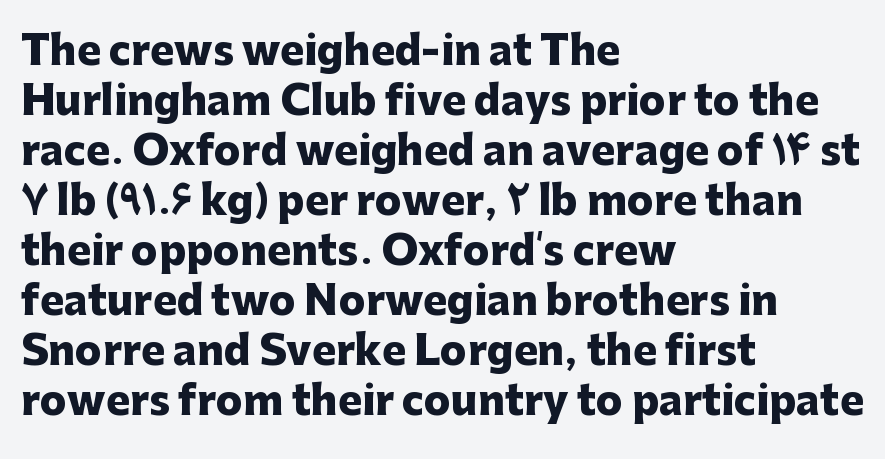
{"serif": "no", "italic": "no", "bold": "yes", "weight": "heavy", "width": "normal", "stroke_contrast": "low", "x_height": "medium", "monospaced": "no", "underline": "no", "align": "left", "line_spacing": "normal", "line_spacing_ratio": 1.25, "letter_spacing": "normal", "letter_spacing_em": 0.0, "glyph_px": 40}
